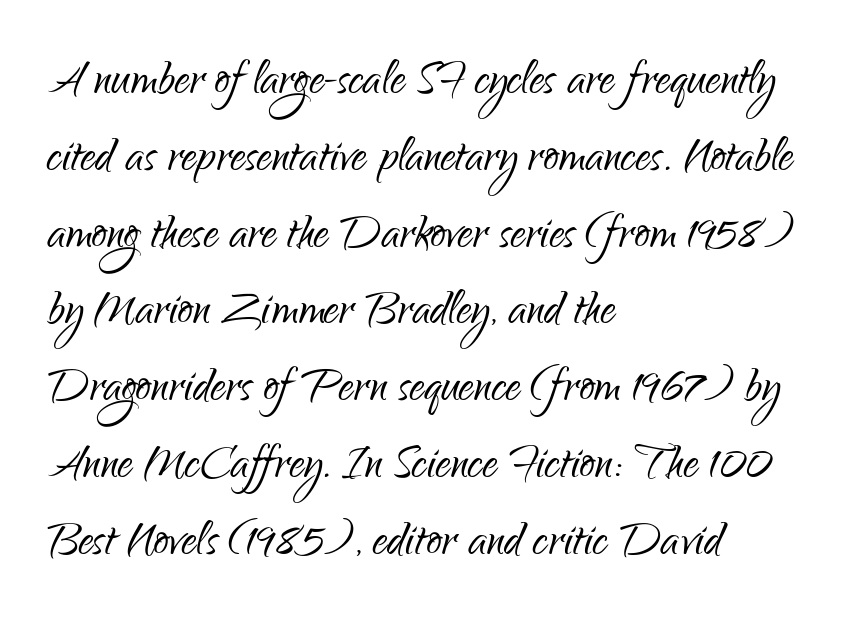
The image shows 60 px light, condensed sans-serif type; set left-aligned, normal line spacing (1.28x), normal letter spacing, not underlined; low stroke contrast and a small x-height.
